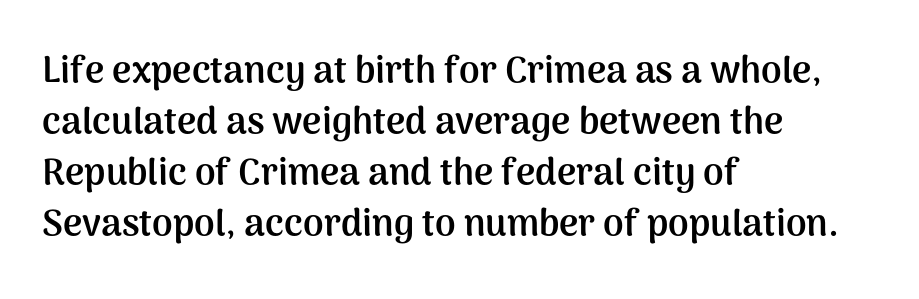
Thick stems and heavy bowls — unmistakably bold. The font's upright variant was chosen for this text. Letterform terminals end flat and unadorned throughout the passage. The space directly below the letters is spotless. Nothing unusual about the tracking: characters are spaced as the font intends.
